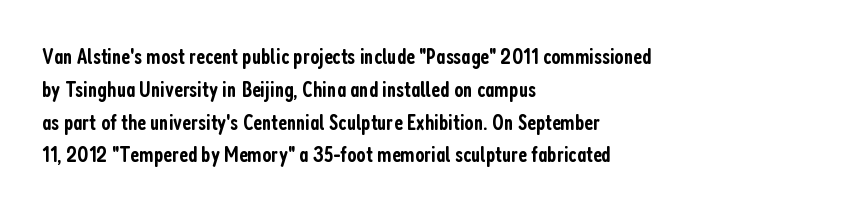
This sample is left-justified, so line endings fall wherever the words run out. Has an underline been added? It has not. The glyphs have the mass of a demibold cut, below bold. Nothing unusual about the tracking: characters are spaced as the font intends.
